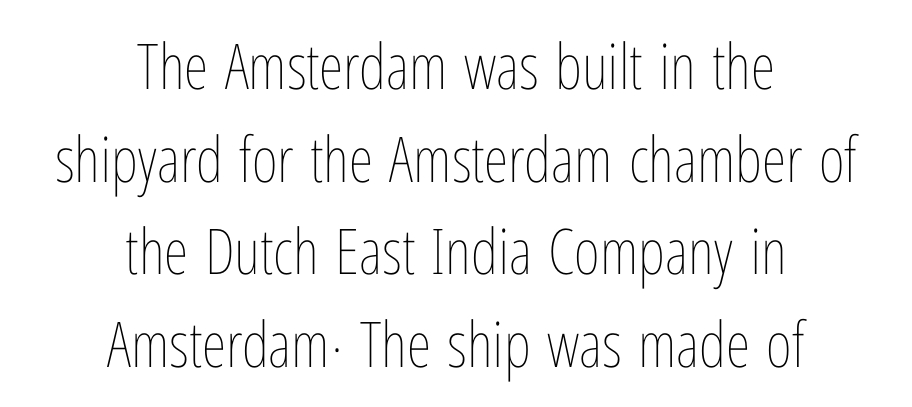
Ascenders rise straight up at ninety degrees. Notice how descenders clear the ascenders below comfortably — that's standard leading. Here the designer chose a conventional face with non-uniform glyph widths. The words here are not underlined. There is no visible air inserted between adjacent glyphs.
